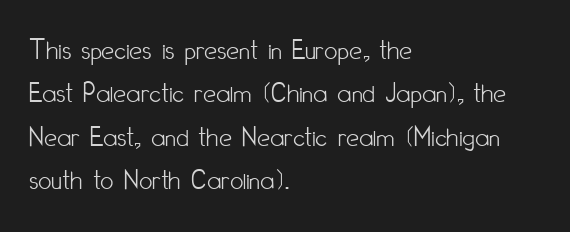
Compared with typical paragraphs, the rows here are spaced about the same. Descenders are the only things crossing below the line. Typographically, this falls in the sans-serif category. The setting favours the left margin, as ordinary paragraphs usually do.
